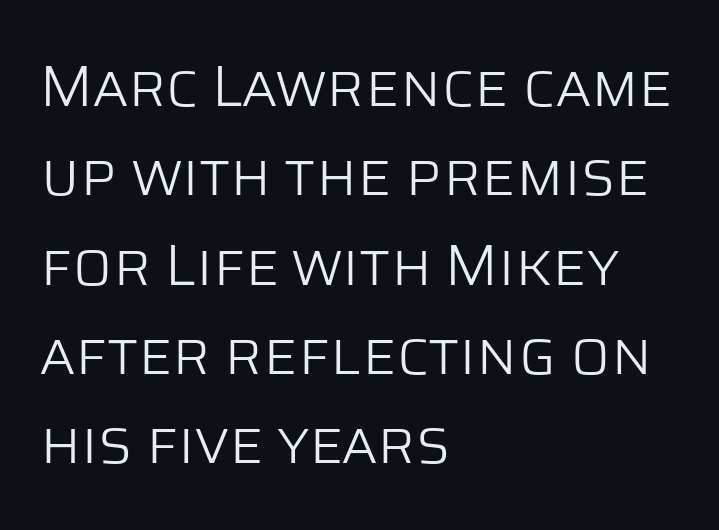
The image shows 58 px light sans-serif type, upright; set left-aligned, normal line spacing (1.54x), normal letter spacing, not underlined; low stroke contrast and a large x-height.
